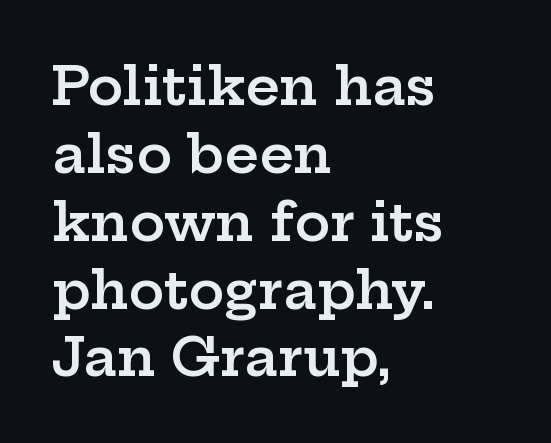
Students, note that the glyphs here touch the page at normal intervals. The space between consecutive lines is moderate. A bit beefed up — I'd call it semibold rather than bold. Stroke terminals: seriffed. Which margin do the lines hug? The left one — the right edge is uneven.
